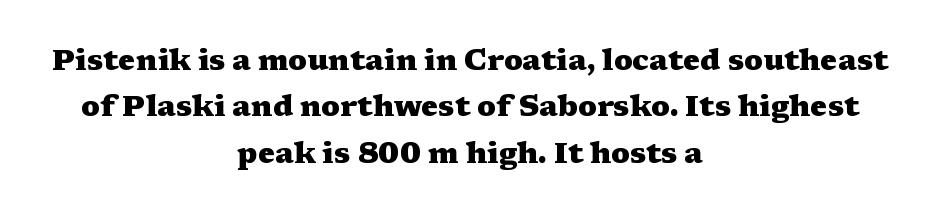
Q: Is the text bold? A: Yes.
Q: Is the text italic (slanted)? A: No, it is upright.
Q: Is the typeface a serif or a sans-serif typeface? A: Serif.
Q: Is the text underlined? A: No.
Q: How is the paragraph aligned? A: Centered.
Q: Is the spacing between letters normal or unusually wide? A: Normal.
Q: Is the spacing between lines tight, normal or loose? A: Normal.
Q: Width (condensed, normal, or wide)? A: Wide.
Q: Stroke contrast? A: Medium.
Q: x-height? A: Medium.
Q: Monospaced? A: No.
